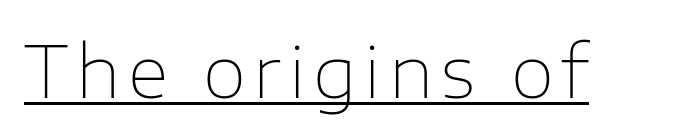
The image shows 71 px thin sans-serif type, upright; set underlined; low stroke contrast and a medium x-height.
